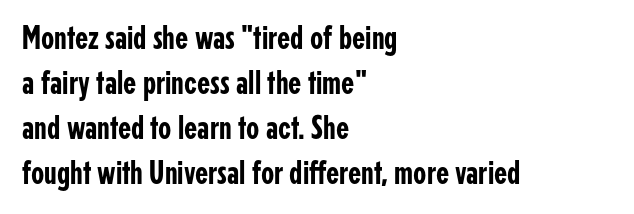
Left-aligned paragraph, ragged on the right. Ordinary non-slanted type is in use. Type style note: lacks serifs. The block of text has a typical density, with ordinary space between rows. Spacing verdict: proportional, widths tailored to each character. Only glyphs here, with clear space below each row.
